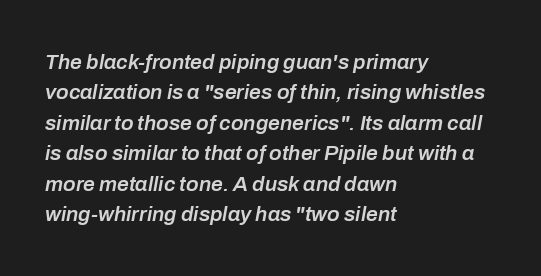
{"italic": "yes", "lean": "right", "slant_degrees": 10, "bold": "semi", "underline": "no", "align": "left", "line_spacing": "normal", "line_spacing_ratio": 1.45, "letter_spacing": "normal", "letter_spacing_em": 0.0, "glyph_px": 21}
